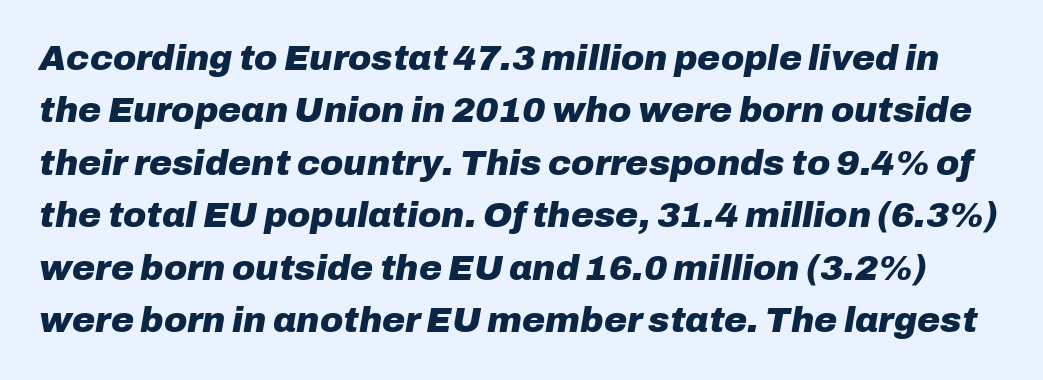
Q: Is the text bold? A: Yes.
Q: Is the text italic (slanted)? A: Yes, it leans right by about 10 degrees.
Q: Is the text underlined? A: No.
Q: Is the spacing between letters normal or unusually wide? A: Normal.
Q: Is the spacing between lines tight, normal or loose? A: Normal.
Q: Width (condensed, normal, or wide)? A: Normal.
Q: Stroke contrast? A: Low.
Q: x-height? A: Medium.
Q: Monospaced? A: No.
